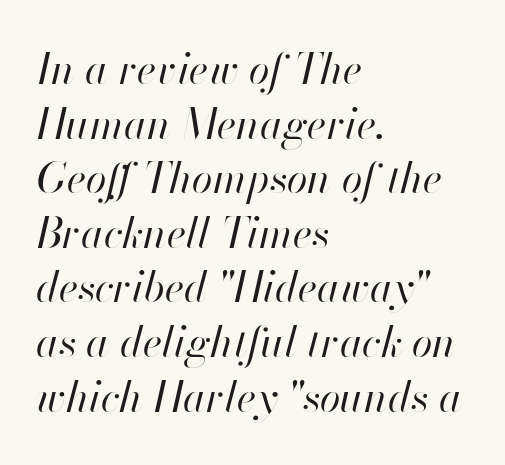
The image shows 42 px regular-weight type, italic (leaning right); set left-aligned, normal line spacing (1.3x), normal letter spacing, not underlined; high stroke contrast and a small x-height.
